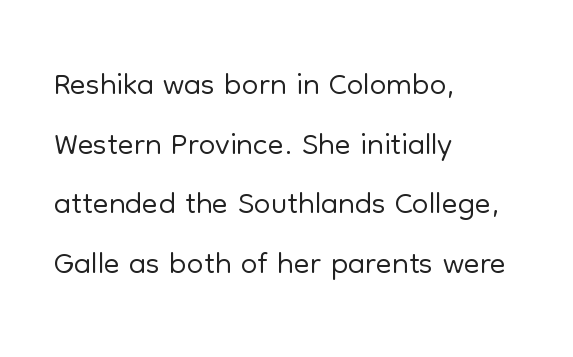
A typesetter would call this leading conventional body-copy spacing. In CSS terms this would be text-align: left. Only glyphs here, with clear space below each row. The tracking reads as untouched default to a designer's eye. The face used here is proportionally spaced, like ordinary book or web type.
